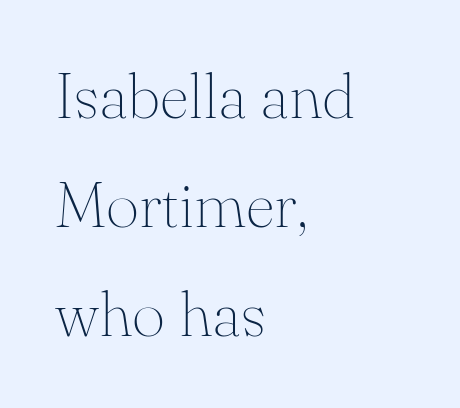
{"serif": "yes", "italic": "no", "bold": "no", "weight": "thin", "width": "normal", "stroke_contrast": "medium", "x_height": "small", "monospaced": "no", "underline": "no", "align": "left", "line_spacing": "normal", "line_spacing_ratio": 1.7, "letter_spacing": "normal", "letter_spacing_em": 0.0, "glyph_px": 64}
